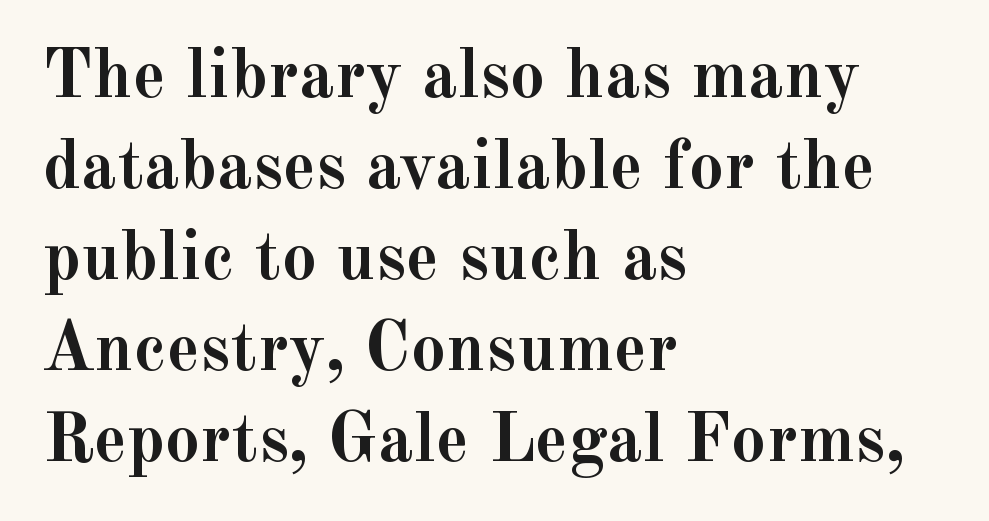
The image shows 70 px semibold serif type, upright; set left-aligned, normal line spacing (1.3x), normal letter spacing, not underlined; a small x-height.
